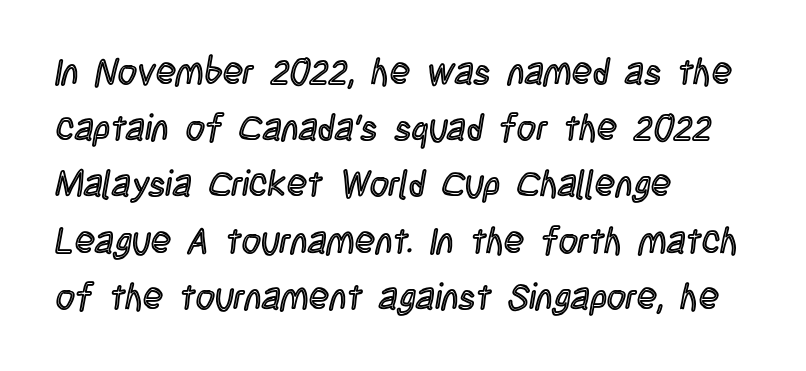
The image shows 37 px condensed type; set left-aligned, normal line spacing (1.52x), normal letter spacing, not underlined; a large x-height.
